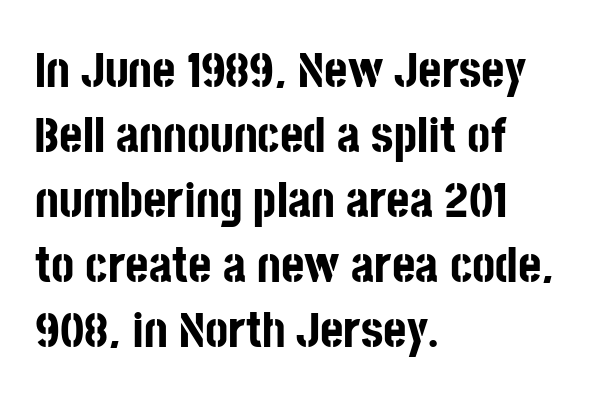
The image shows 50 px bold, condensed sans-serif type, upright; set left-aligned, normal line spacing (1.3x), normal letter spacing, not underlined; low stroke contrast and a large x-height.
